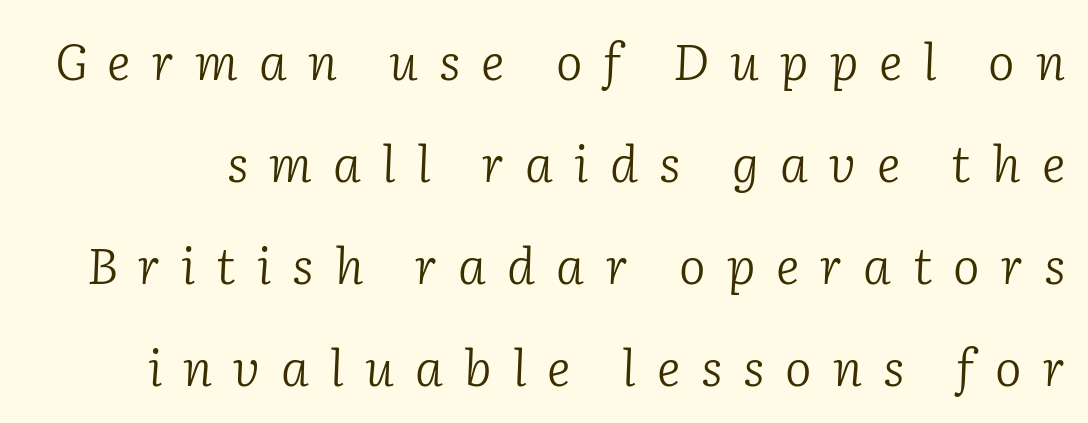
Q: Is the text bold? A: No.
Q: Is the text italic (slanted)? A: Yes, it leans right by about 2 degrees.
Q: Is the typeface a serif or a sans-serif typeface? A: Serif.
Q: Is the text underlined? A: No.
Q: Is the spacing between letters normal or unusually wide? A: Unusually wide.
Q: Is the spacing between lines tight, normal or loose? A: Loose.
Q: Width (condensed, normal, or wide)? A: Normal.
Q: Stroke contrast? A: Low.
Q: x-height? A: Medium.
Q: Monospaced? A: No.
